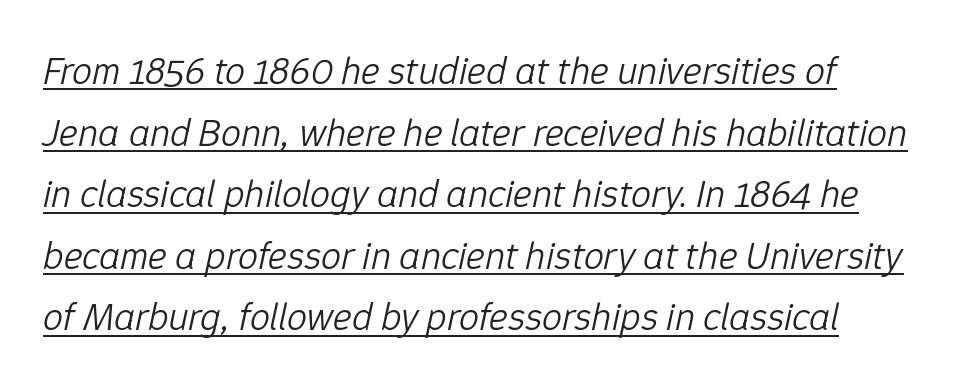
The image shows 40 px light type, italic (leaning right); set left-aligned, normal line spacing (1.54x), normal letter spacing, underlined; low stroke contrast and a medium x-height.
